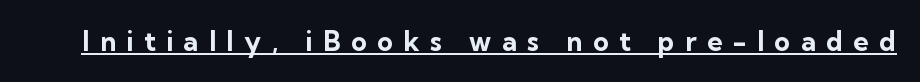
The image shows 27 px bold type, upright; set unusually wide letter spacing (+0.39 em), underlined.
